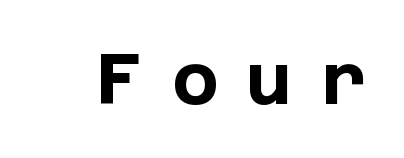
The passage shown has open, widely tracked lettering throughout. Unlike italic type, these characters show no tilt at all. Is this a sans? Yes — the strokes have no serifs. A dark, heavy texture on the line: the type is bold.
